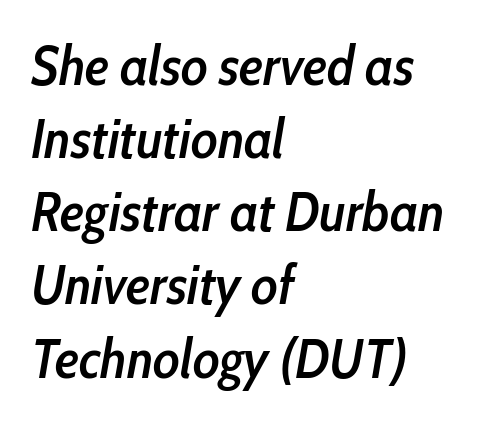
In terms of letterspacing, this is plain default setting. Rows of type keep a routine distance in the vertical direction. Casual observation: everything's shoved over to the left. In terms of weight, the rendering is demibold, just under bold. The passage shown leans; its letterforms are oblique.
